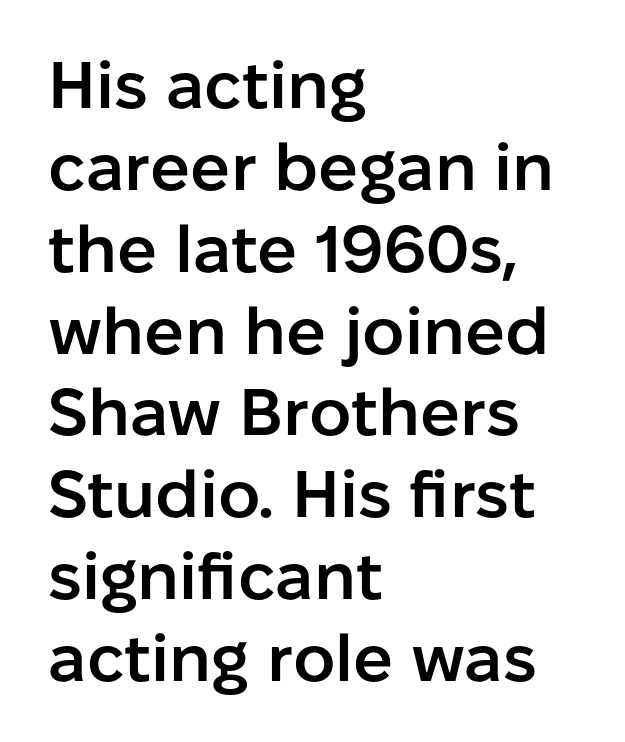
{"serif": "no", "italic": "no", "bold": "semi", "weight": "semibold", "width": "normal", "stroke_contrast": "low", "x_height": "medium", "monospaced": "no", "underline": "no", "align": "left", "line_spacing_ratio": 1.24, "letter_spacing": "normal", "letter_spacing_em": 0.0, "glyph_px": 66}
